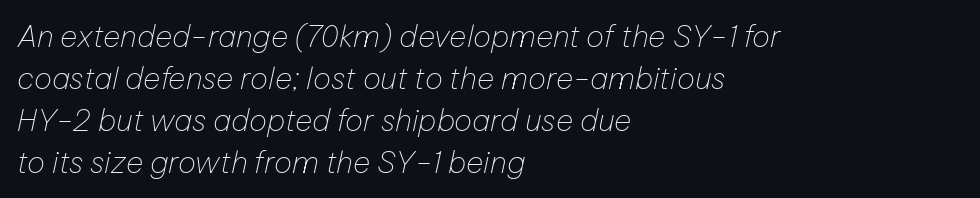
Q: Is the text bold? A: No.
Q: Is the text italic (slanted)? A: Yes, it leans right by about 12 degrees.
Q: Is the text underlined? A: No.
Q: How is the paragraph aligned? A: Left-aligned.
Q: Is the spacing between letters normal or unusually wide? A: Normal.
Q: Is the spacing between lines tight, normal or loose? A: Normal.
Q: Width (condensed, normal, or wide)? A: Normal.
Q: Stroke contrast? A: Low.
Q: x-height? A: Medium.
Q: Monospaced? A: No.
